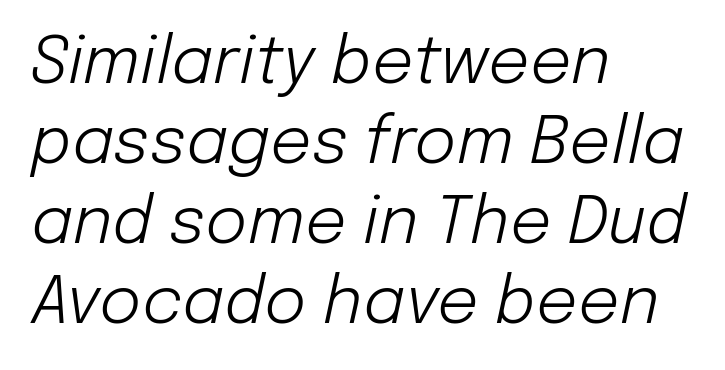
The image shows 65 px light type, italic (leaning right); set left-aligned, line spacing 1.23x, normal letter spacing, not underlined; low stroke contrast and a medium x-height.
